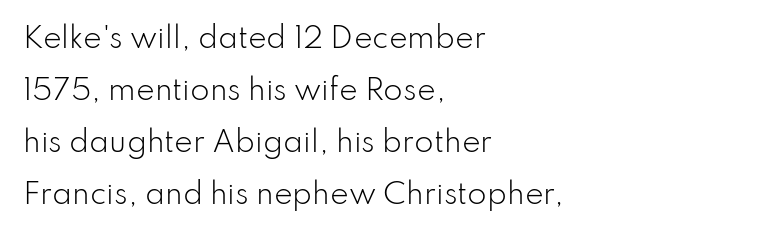
The image shows 28 px light sans-serif type, upright; set left-aligned, line spacing 1.86x, normal letter spacing, not underlined; low stroke contrast and a small x-height.
